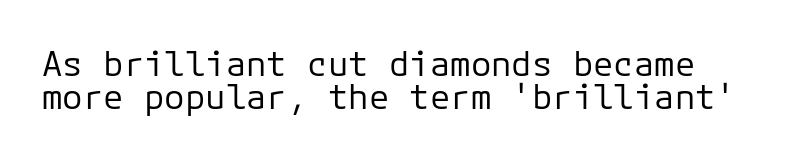
The image shows 34 px regular-weight sans-serif type, upright, monospaced; set tight line spacing (0.96x), normal letter spacing, not underlined; low stroke contrast and a medium x-height.
